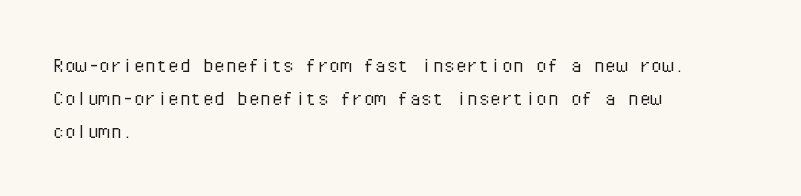
Honestly, the row spacing looks completely unremarkable. Caption: face not bold, strokes unweighted. Posture: vertical. This rendering features lettering with no underline. The setting favours the left margin, as ordinary paragraphs usually do.
